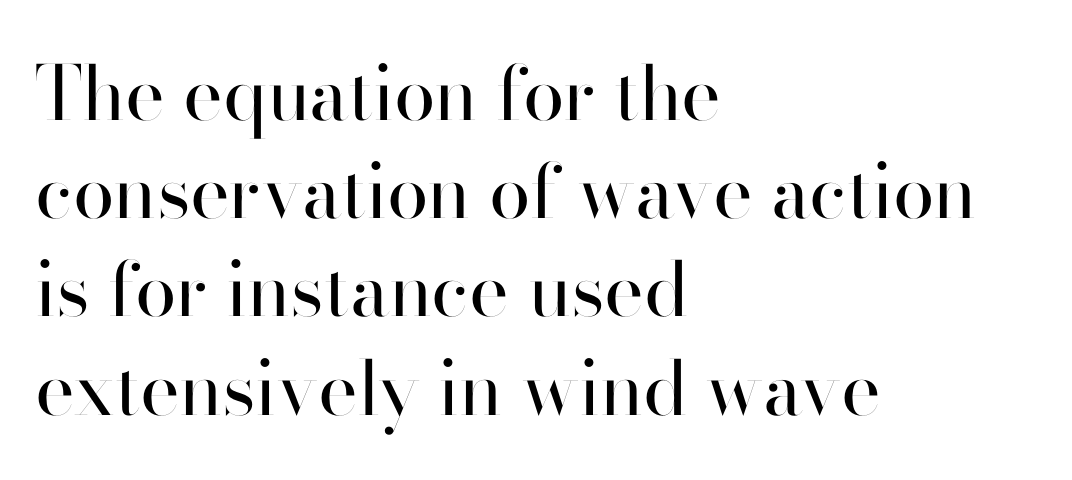
Notice how the stems are strictly vertical — no italics here. Looks like regular typesetting: each glyph gets only the width it needs. Words float on clear page, feet unadorned. The typeface chosen for these lines omits serifs. Is the stroke heavy? The answer is a plain regular-or-lighter. This sample is left-justified, so line endings fall wherever the words run out.
